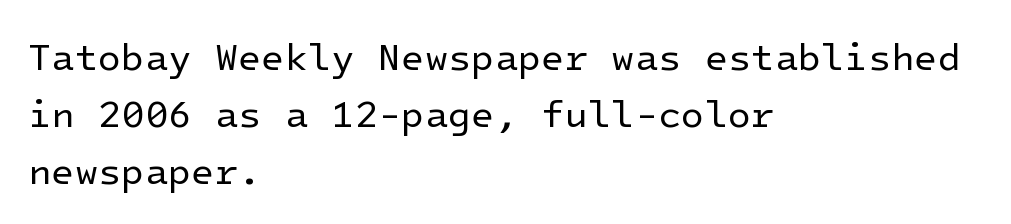
Q: Is the text bold? A: No.
Q: Is the text italic (slanted)? A: No, it is upright.
Q: Is the typeface a serif or a sans-serif typeface? A: Sans-serif.
Q: Is the text underlined? A: No.
Q: How is the paragraph aligned? A: Left-aligned.
Q: Is the spacing between letters normal or unusually wide? A: Normal.
Q: Is the spacing between lines tight, normal or loose? A: Normal.
Q: Width (condensed, normal, or wide)? A: Normal.
Q: Stroke contrast? A: Low.
Q: x-height? A: Medium.
